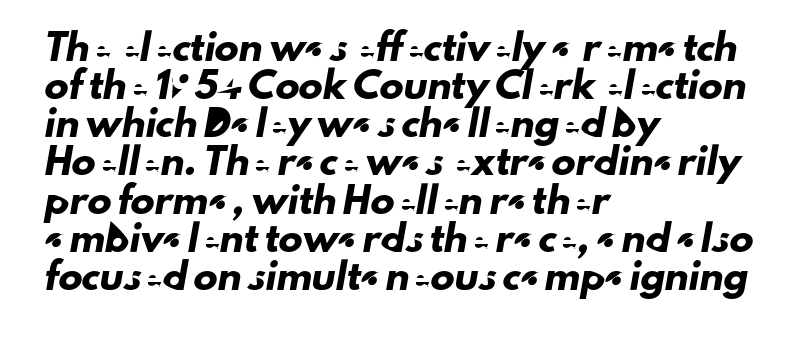
The paragraph has a hard left edge and a soft right edge. Underlining? Definitely not there. The gaps between neighbouring characters are ordinary and unremarkable. Baseline-to-baseline distance is the conventional proportion of letter height.
